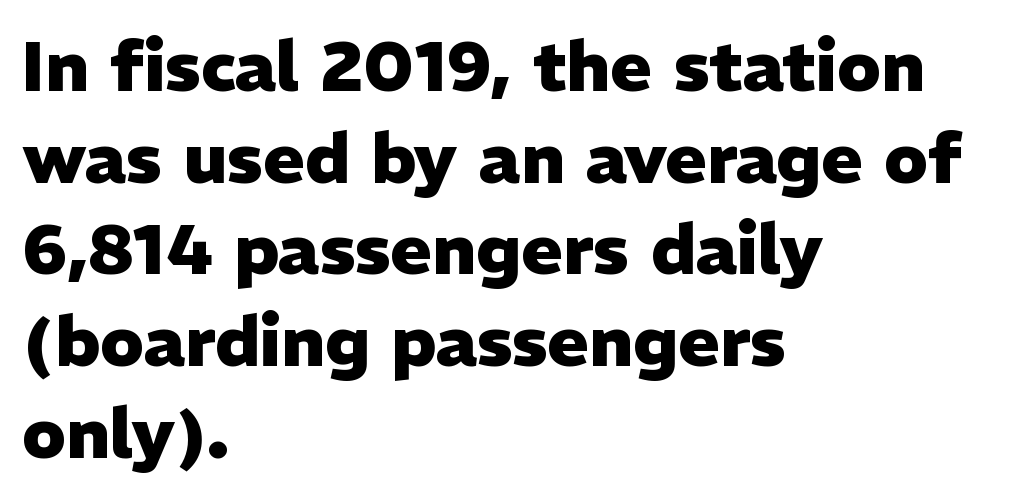
Summary of vertical rhythm: regular, with standard interline spacing. Italic? Not at all — the glyphs are vertical. The passage shown is typed in a proportional face where columns would drift. You could call the tracking neutral — neither tight nor loose.
